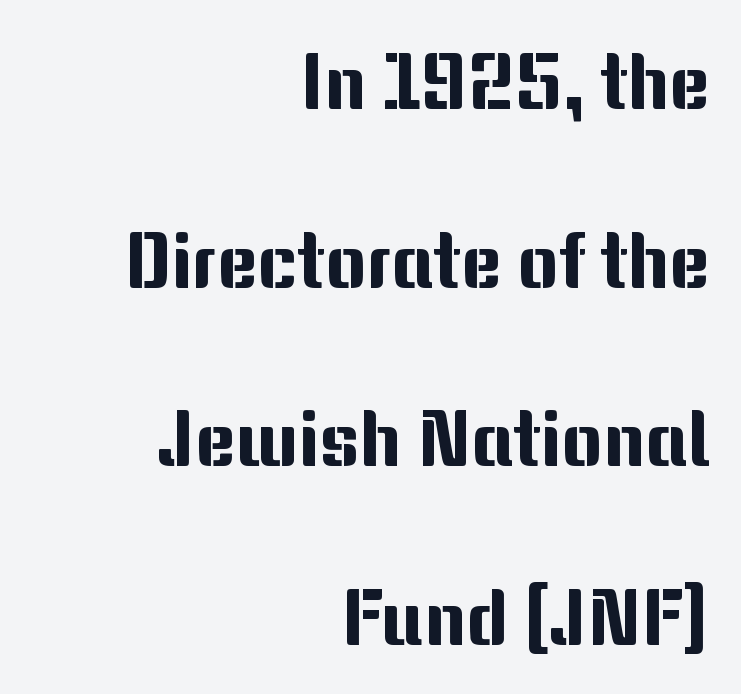
Q: Is the text italic (slanted)? A: No, it is upright.
Q: Is the typeface a serif or a sans-serif typeface? A: Sans-serif.
Q: Is the text underlined? A: No.
Q: How is the paragraph aligned? A: Right-aligned.
Q: Is the spacing between letters normal or unusually wide? A: Normal.
Q: Is the spacing between lines tight, normal or loose? A: Loose.
Q: Width (condensed, normal, or wide)? A: Normal.
Q: Stroke contrast? A: Medium.
Q: x-height? A: Medium.
Q: Monospaced? A: No.
